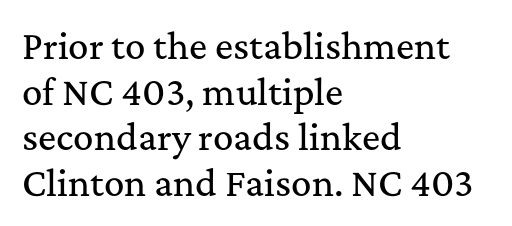
Q: Is the text italic (slanted)? A: No, it is upright.
Q: Is the typeface a serif or a sans-serif typeface? A: Serif.
Q: Is the text underlined? A: No.
Q: How is the paragraph aligned? A: Left-aligned.
Q: Is the spacing between letters normal or unusually wide? A: Normal.
Q: Is the spacing between lines tight, normal or loose? A: Normal.
Q: Width (condensed, normal, or wide)? A: Normal.
Q: Stroke contrast? A: Medium.
Q: x-height? A: Medium.
Q: Monospaced? A: No.
